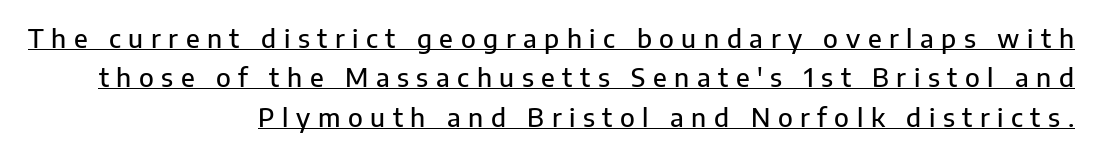
{"italic": "no", "underline": "yes", "align": "right", "line_spacing": "normal", "line_spacing_ratio": 1.51, "letter_spacing": "wide", "letter_spacing_em": 0.29, "glyph_px": 26}
